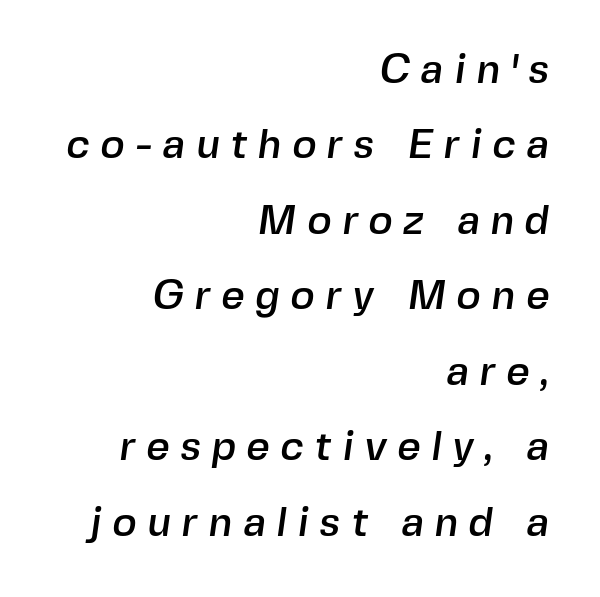
Glance below the letters and you will spot only blank space. Here the designer chose a conventional face with non-uniform glyph widths. Each line ends at the same right margin while the left side varies. I'd call this a sans setting — the letters go barefoot. Observe the wide spacing: letters keep a clear distance from each other.
